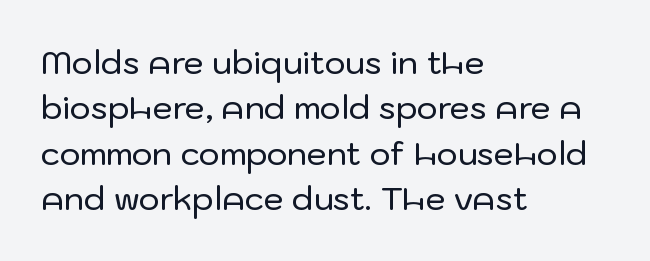
Serif or sans? Sans — the stroke terminals are bare. Rule under the text: the space is simply empty. The letters advance in unequal steps, a hallmark of proportional type. Tracking value appears to be zero — textbook default spacing.
